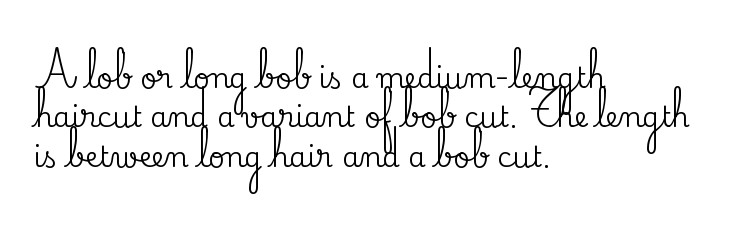
{"serif": "yes", "italic": "no", "width": "normal", "stroke_contrast": "medium", "x_height": "small", "monospaced": "no", "underline": "no", "align": "left", "line_spacing": "normal", "line_spacing_ratio": 1.41, "letter_spacing": "normal", "letter_spacing_em": 0.0, "glyph_px": 28}
